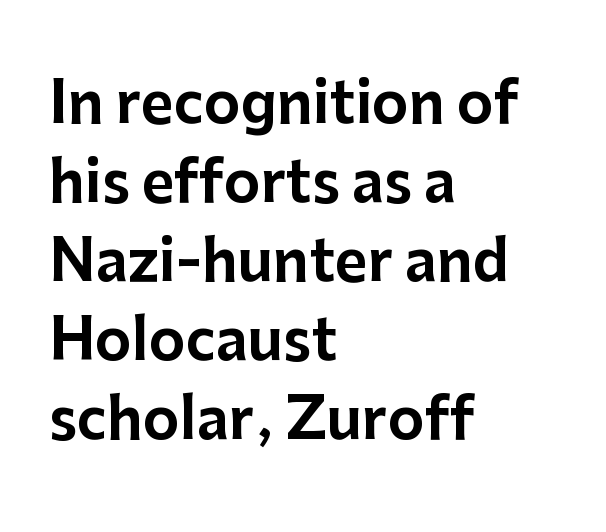
{"serif": "no", "italic": "no", "width": "normal", "stroke_contrast": "low", "x_height": "medium", "monospaced": "no", "underline": "no", "align": "left", "line_spacing": "normal", "line_spacing_ratio": 1.41, "letter_spacing": "normal", "letter_spacing_em": 0.0, "glyph_px": 56}
